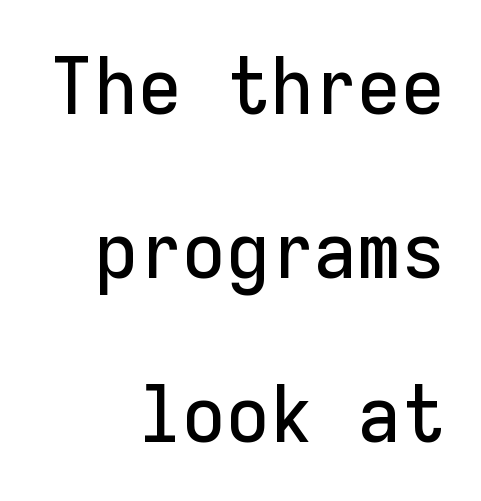
The horizontal fit of the characters is conventional and even. To sum up the face: it is a sans, with no serifs. Compared with typical paragraphs, the rows here are farther apart. Do the characters align in a grid? Yes, the font is monospaced.
